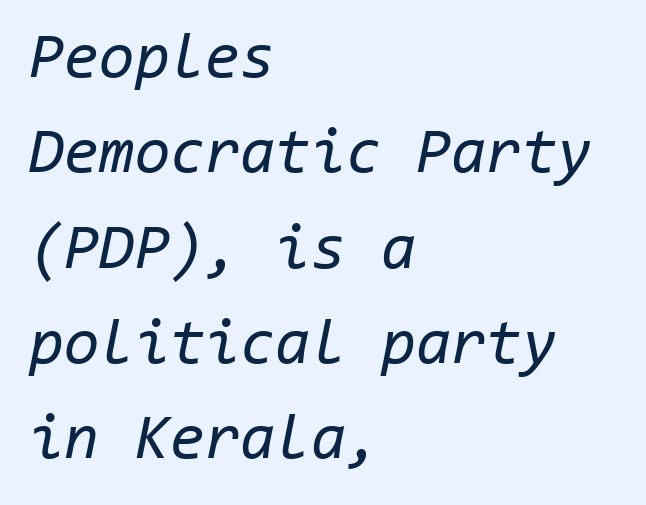
The image shows 64 px regular-weight type, italic (leaning right), monospaced; set left-aligned, normal line spacing (1.49x), normal letter spacing, not underlined; low stroke contrast and a medium x-height.
